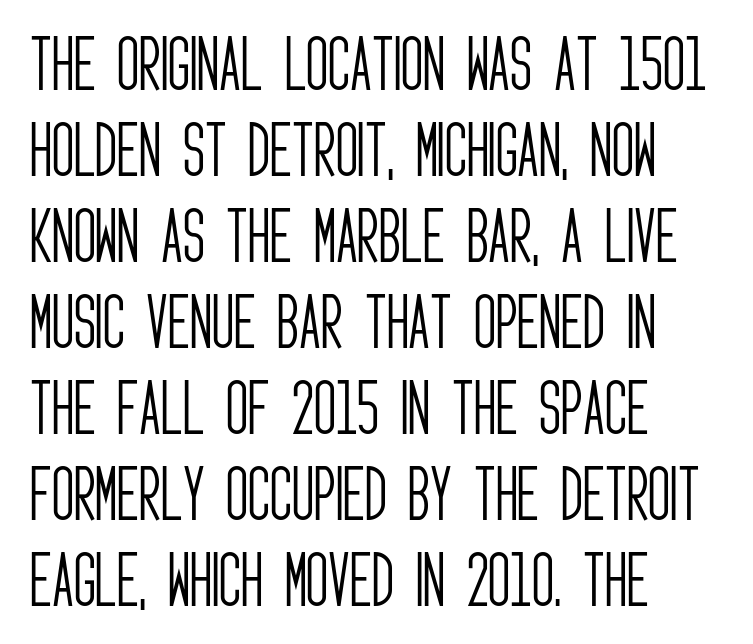
The image shows 61 px light, condensed sans-serif type, upright; set left-aligned, normal line spacing (1.41x), normal letter spacing, not underlined; low stroke contrast and a large x-height.
